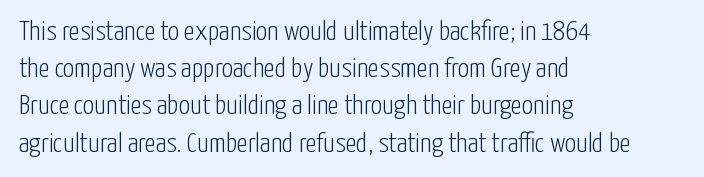
Q: Is the text bold? A: No.
Q: Is the text italic (slanted)? A: No, it is upright.
Q: Is the typeface a serif or a sans-serif typeface? A: Sans-serif.
Q: Is the text underlined? A: No.
Q: How is the paragraph aligned? A: Left-aligned.
Q: Is the spacing between letters normal or unusually wide? A: Normal.
Q: Is the spacing between lines tight, normal or loose? A: Normal.
Q: Width (condensed, normal, or wide)? A: Condensed.
Q: Stroke contrast? A: Low.
Q: x-height? A: Medium.
Q: Monospaced? A: No.
